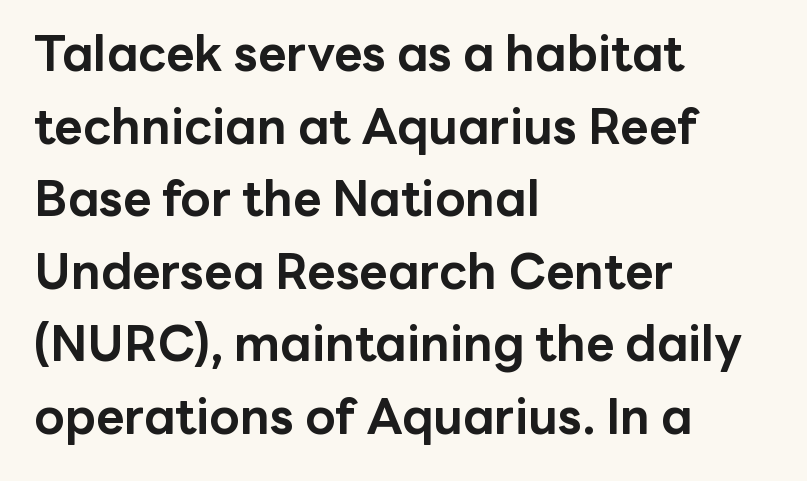
The image shows 49 px bold sans-serif type, upright; set left-aligned, normal line spacing (1.48x), normal letter spacing, not underlined; low stroke contrast and a medium x-height.
